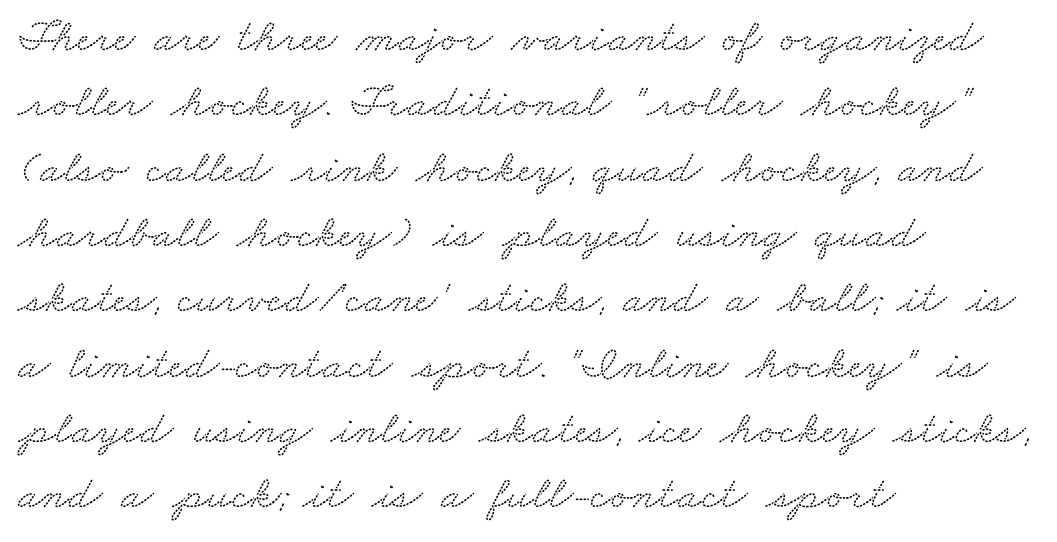
The image shows 47 px wide serif type; set left-aligned, normal line spacing (1.39x), normal letter spacing, not underlined; low stroke contrast and a small x-height.
